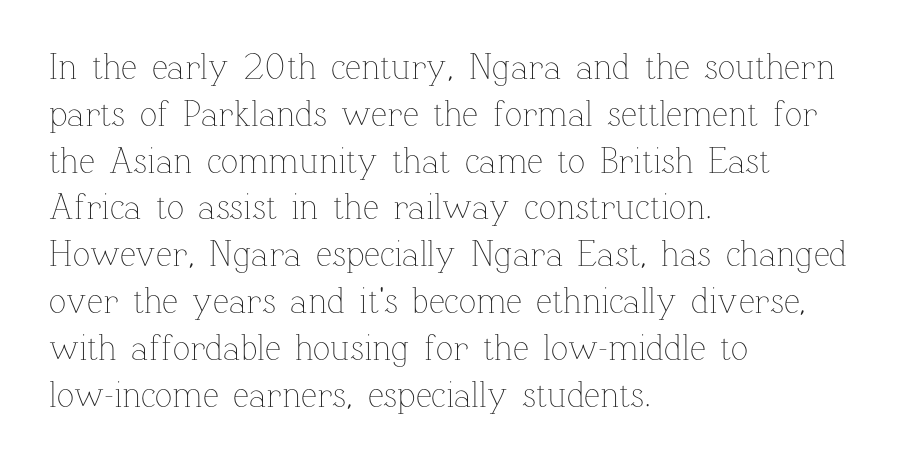
{"italic": "no", "bold": "no", "weight": "thin", "width": "normal", "stroke_contrast": "low", "x_height": "medium", "monospaced": "no", "underline": "no", "align": "left", "line_spacing": "normal", "line_spacing_ratio": 1.3, "letter_spacing": "normal", "letter_spacing_em": 0.0, "glyph_px": 36}
